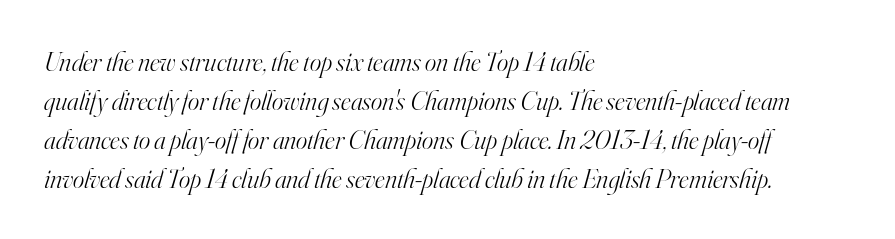
The whole block is typeset with a tilt. Plain, unruled lines of type. The font is comparable to plain body text, perhaps lighter. This sample is left-justified, so line endings fall wherever the words run out.
